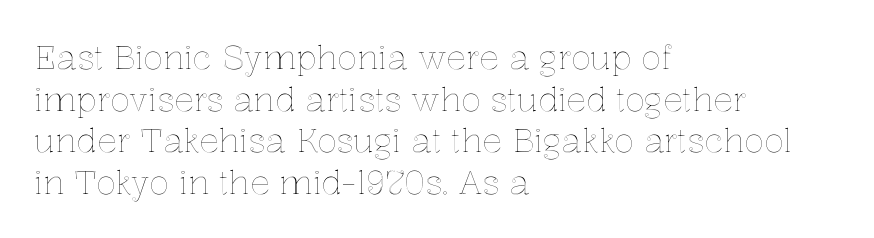
The image shows 33 px text type, upright; set left-aligned, normal line spacing (1.26x), normal letter spacing, not underlined; a medium x-height.
